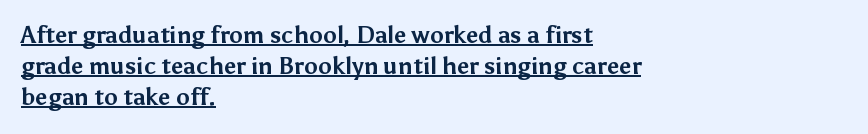
The image shows 23 px bold type, upright; set left-aligned, normal line spacing (1.35x), normal letter spacing, underlined.
